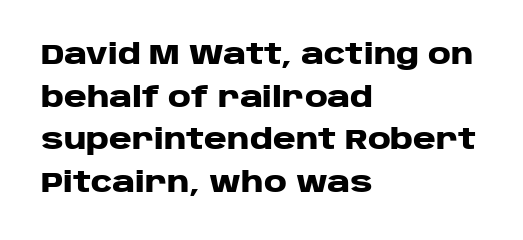
Q: Is the text bold? A: Yes.
Q: Is the text italic (slanted)? A: No, it is upright.
Q: Is the typeface a serif or a sans-serif typeface? A: Sans-serif.
Q: Is the text underlined? A: No.
Q: How is the paragraph aligned? A: Left-aligned.
Q: Is the spacing between letters normal or unusually wide? A: Normal.
Q: Is the spacing between lines tight, normal or loose? A: Normal.
Q: Width (condensed, normal, or wide)? A: Wide.
Q: Stroke contrast? A: Low.
Q: x-height? A: Large.
Q: Monospaced? A: No.
